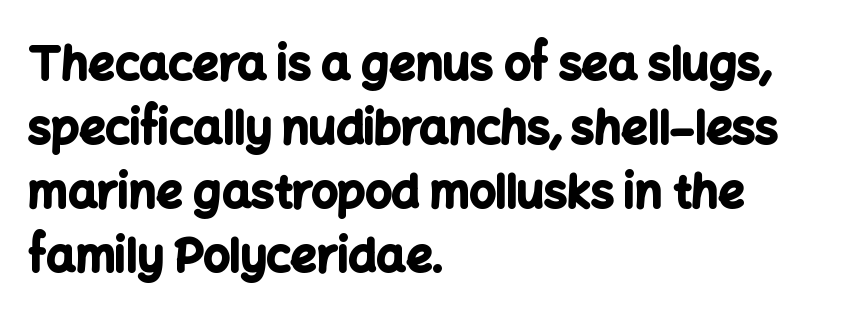
The image shows 46 px bold sans-serif type, upright; set left-aligned, normal line spacing (1.39x), normal letter spacing, not underlined; low stroke contrast and a medium x-height.
